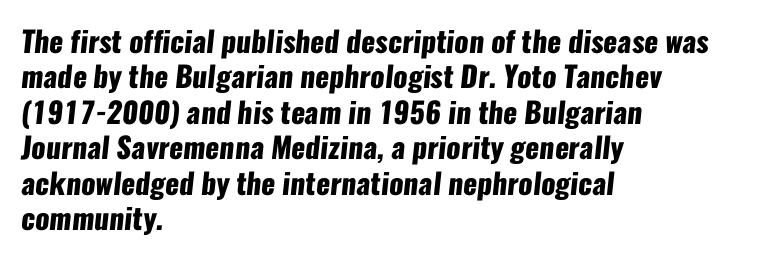
The image shows 29 px heavy, condensed sans-serif type; set left-aligned, line spacing 1.22x, normal letter spacing, not underlined; low stroke contrast and a medium x-height.
